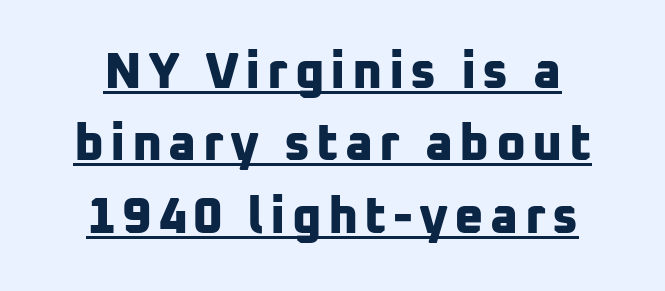
Q: Is the text bold? A: Yes.
Q: Is the typeface a serif or a sans-serif typeface? A: Sans-serif.
Q: Is the text underlined? A: Yes.
Q: Is the spacing between lines tight, normal or loose? A: Normal.
Q: Width (condensed, normal, or wide)? A: Normal.
Q: Stroke contrast? A: Low.
Q: x-height? A: Medium.
Q: Monospaced? A: No.
